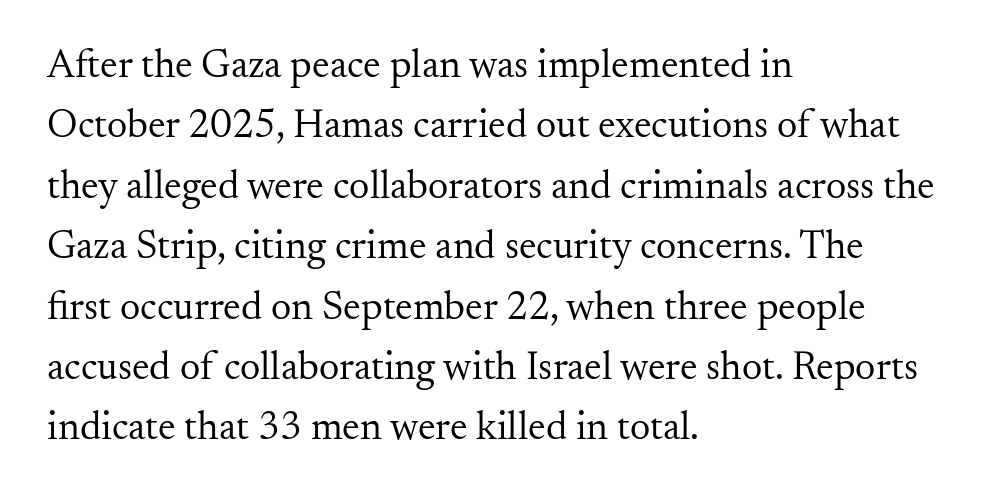
Q: Is the text bold? A: No.
Q: Is the text italic (slanted)? A: No, it is upright.
Q: Is the typeface a serif or a sans-serif typeface? A: Serif.
Q: Is the text underlined? A: No.
Q: How is the paragraph aligned? A: Left-aligned.
Q: Is the spacing between letters normal or unusually wide? A: Normal.
Q: Is the spacing between lines tight, normal or loose? A: Normal.
Q: Width (condensed, normal, or wide)? A: Normal.
Q: Stroke contrast? A: Medium.
Q: x-height? A: Small.
Q: Monospaced? A: No.
